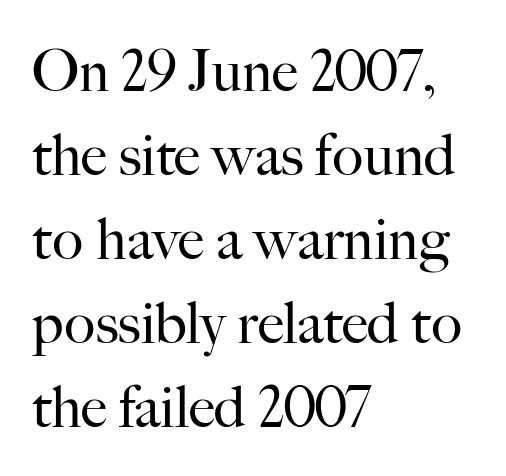
The image shows 58 px regular-weight serif type, upright; set left-aligned, normal line spacing (1.45x), normal letter spacing, not underlined; high stroke contrast and a small x-height.
